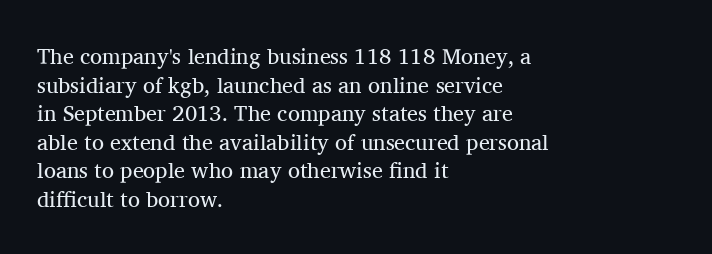
{"italic": "no", "bold": "no", "underline": "no", "align": "left", "line_spacing": "normal", "line_spacing_ratio": 1.3, "letter_spacing": "normal", "letter_spacing_em": 0.0, "glyph_px": 22}
